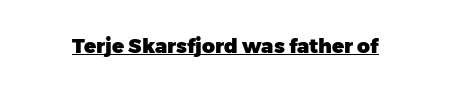
{"italic": "no", "bold": "yes", "underline": "yes", "letter_spacing": "normal", "letter_spacing_em": 0.0, "glyph_px": 20}
